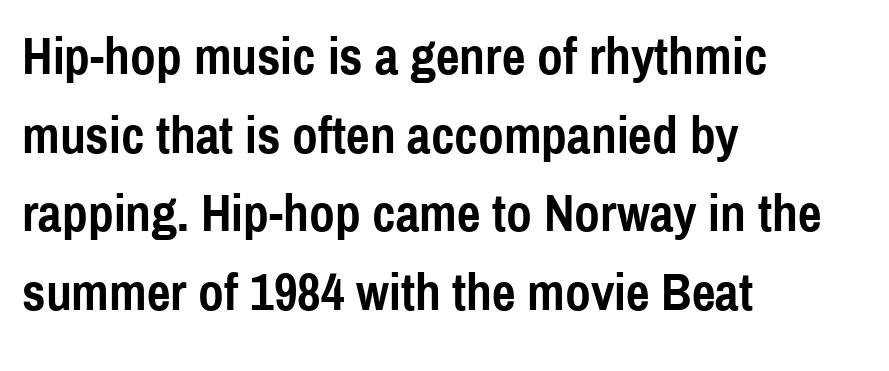
Q: Is the text bold? A: Yes.
Q: Is the text italic (slanted)? A: No, it is upright.
Q: Is the typeface a serif or a sans-serif typeface? A: Sans-serif.
Q: Is the text underlined? A: No.
Q: How is the paragraph aligned? A: Left-aligned.
Q: Is the spacing between letters normal or unusually wide? A: Normal.
Q: Is the spacing between lines tight, normal or loose? A: Normal.
Q: Width (condensed, normal, or wide)? A: Condensed.
Q: x-height? A: Medium.
Q: Monospaced? A: No.
